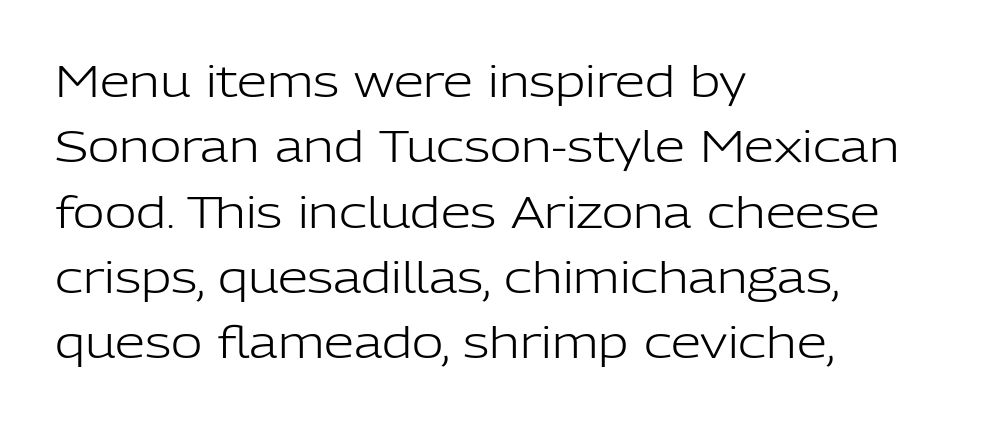
Note: no serifs on the glyphs. The letters sit at their default tracking, neither squeezed nor spread. Is this a heavy cut? Hardly; it is regular or lighter. The designer left line spacing at the default.
